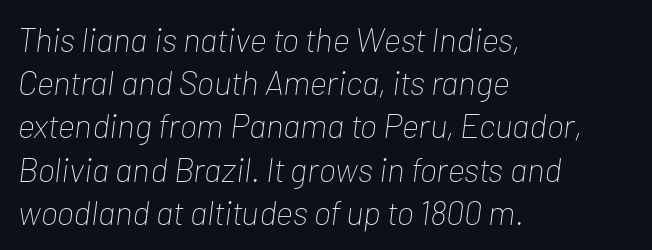
The face used here has a pronounced slope to its letters. In CSS terms this would be text-align: left. Think of a printed novel: that variable character pitch is what you see here. Caption: standard tracking, unaltered. Stroke mass is kept to a normal reading level or below.
